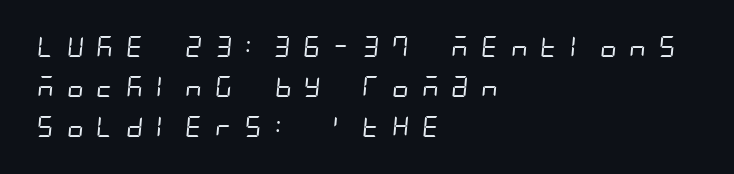
Q: Is the text bold? A: No.
Q: Is the text underlined? A: No.
Q: How is the paragraph aligned? A: Left-aligned.
Q: Is the spacing between letters normal or unusually wide? A: Unusually wide.
Q: Is the spacing between lines tight, normal or loose? A: Loose.
